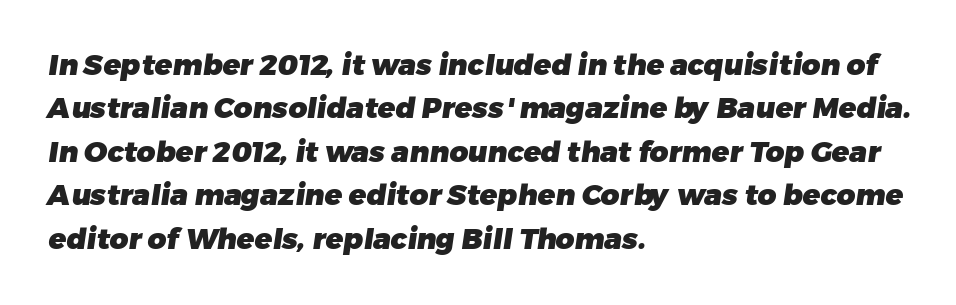
{"serif": "no", "bold": "yes", "weight": "heavy", "width": "normal", "stroke_contrast": "low", "x_height": "medium", "monospaced": "no", "underline": "no", "align": "left", "line_spacing": "normal", "line_spacing_ratio": 1.5, "letter_spacing": "normal", "letter_spacing_em": 0.0, "glyph_px": 29}
